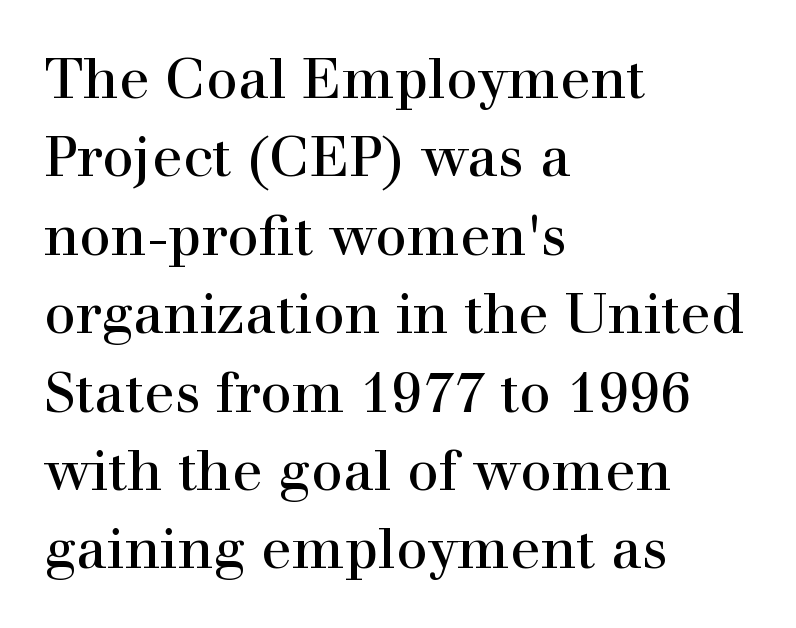
The image shows 56 px regular-weight serif type, upright; set left-aligned, normal line spacing (1.4x), normal letter spacing, not underlined; high stroke contrast and a medium x-height.
